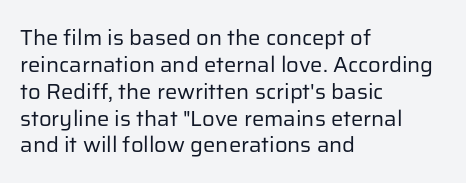
{"italic": "no", "bold": "no", "underline": "no", "align": "left", "line_spacing_ratio": 1.22, "letter_spacing": "normal", "letter_spacing_em": 0.0, "glyph_px": 22}
